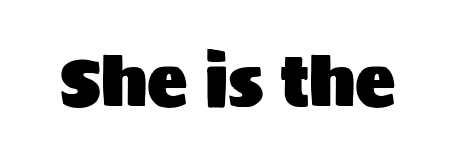
The typeface chosen for these lines omits serifs. The foot of each line stays bare and open. Every character sits straight up, as roman type does. Proportional: the letters do not fall into vertical columns. Inter-character spacing is left at the font's built-in metrics.
